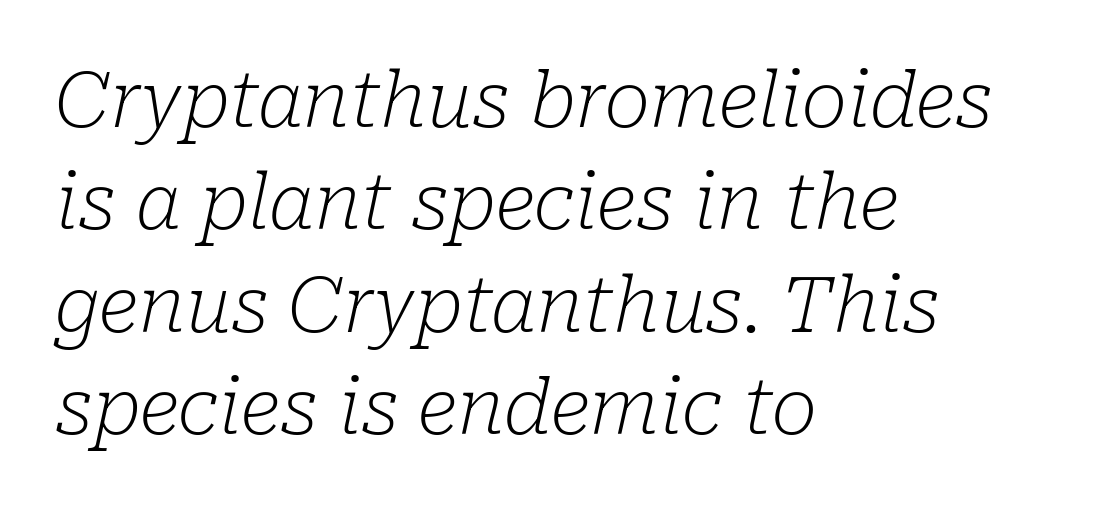
Italic? Definitely — the glyphs are oblique. Nothing unusual about the tracking: characters are spaced as the font intends. The vertical gap from one line to the next is medium. Each letter keeps its own natural width here, so spacing adapts to shape. Only glyphs here, with clear space below each row. Heft: none added — not bold.
